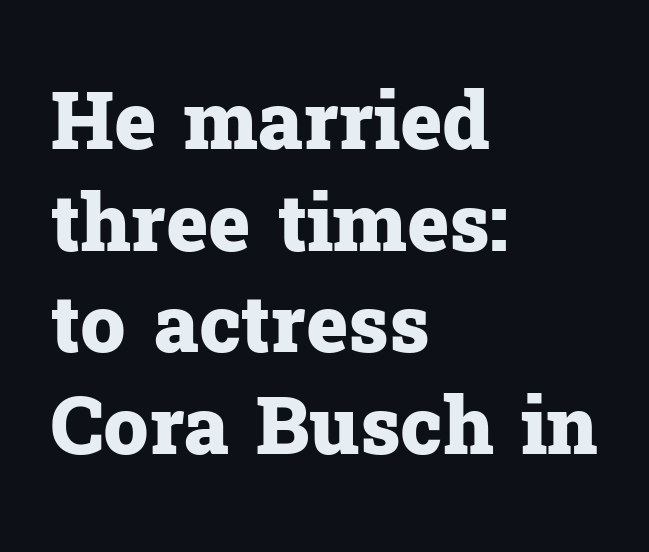
Nobody drew a line under any word here. Strong, thick strokes mark this as bold type. The passage is arranged the way most books set body copy — flush left. The passage shown is typeset with a serif family.
